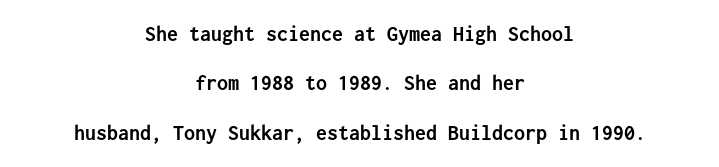
The image shows 22 px bold type, upright; set centered, loose line spacing (2.25x), normal letter spacing, not underlined.
